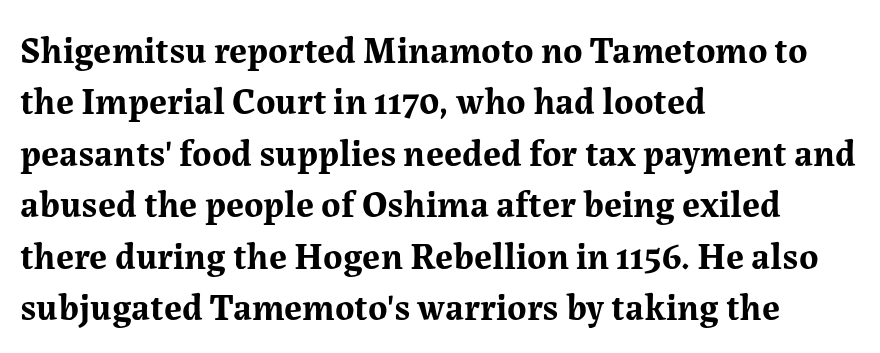
The image shows 37 px bold serif type, upright; set left-aligned, normal line spacing (1.39x), normal letter spacing, not underlined; medium stroke contrast and a medium x-height.
